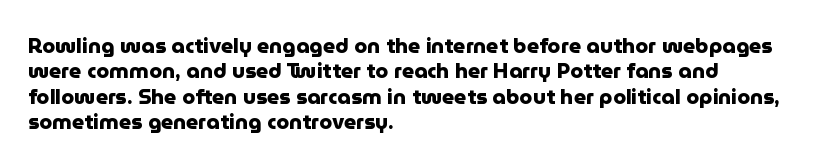
The image shows 21 px bold type, upright; set left-aligned, line spacing 1.21x, normal letter spacing, not underlined.
